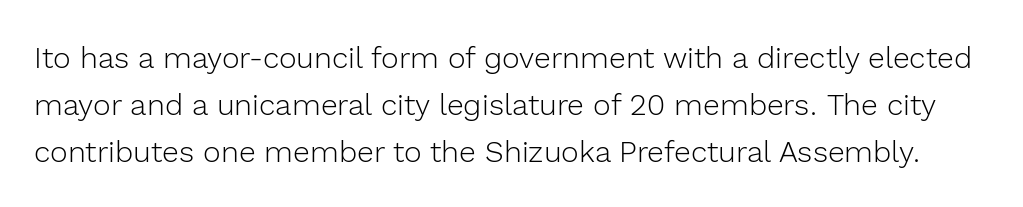
Stems and bowls with no extra thickness — not bold. Leading matches the norm, producing a regular column. The lettering holds an erect, upright posture throughout. A bare baseline throughout the passage. Spacing verdict: proportional, widths tailored to each character.
